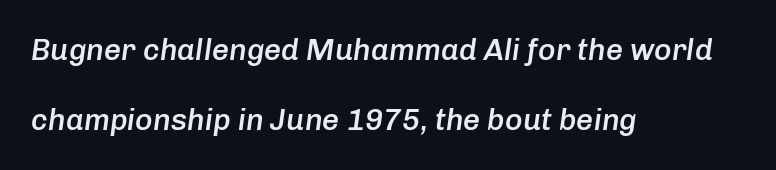
{"italic": "yes", "lean": "right", "slant_degrees": 8, "bold": "semi", "weight": "semibold", "width": "normal", "stroke_contrast": "low", "x_height": "medium", "monospaced": "no", "underline": "no", "align": "left", "line_spacing": "loose", "line_spacing_ratio": 2.34, "letter_spacing": "normal", "letter_spacing_em": 0.0, "glyph_px": 30}
